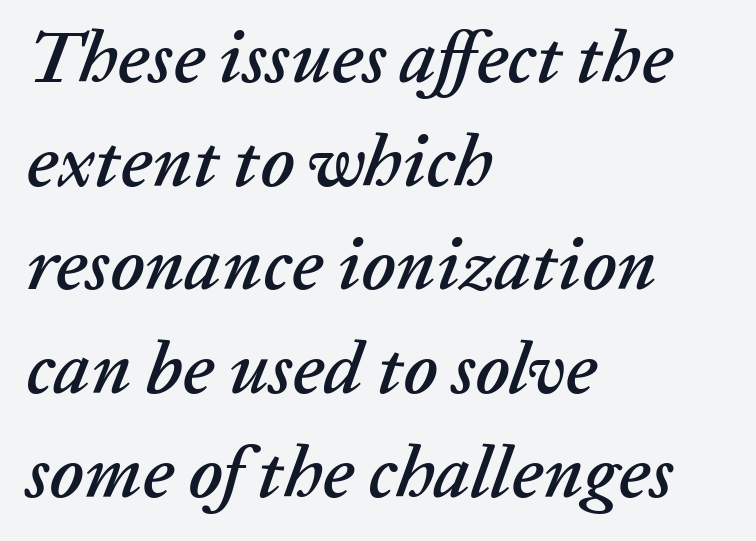
{"italic": "yes", "lean": "right", "slant_degrees": 20, "width": "normal", "stroke_contrast": "low", "x_height": "medium", "monospaced": "no", "underline": "no", "align": "left", "line_spacing": "normal", "line_spacing_ratio": 1.42, "letter_spacing": "normal", "letter_spacing_em": 0.0, "glyph_px": 73}
